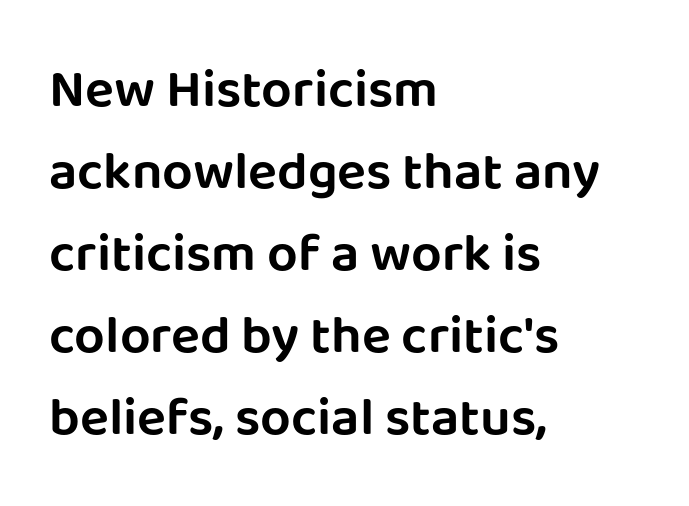
Q: Is the text italic (slanted)? A: No, it is upright.
Q: Is the typeface a serif or a sans-serif typeface? A: Sans-serif.
Q: Is the text underlined? A: No.
Q: How is the paragraph aligned? A: Left-aligned.
Q: Is the spacing between letters normal or unusually wide? A: Normal.
Q: Is the spacing between lines tight, normal or loose? A: Normal.
Q: Width (condensed, normal, or wide)? A: Normal.
Q: Stroke contrast? A: Low.
Q: x-height? A: Large.
Q: Monospaced? A: No.
